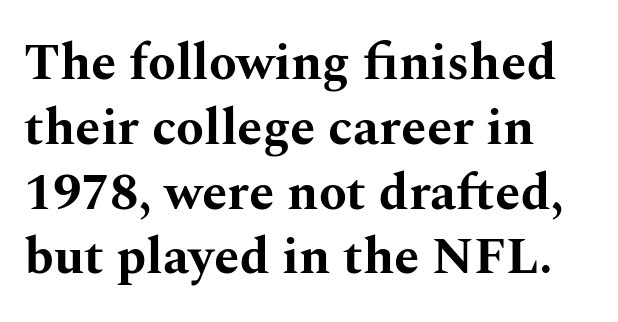
Looks like regular typesetting: each glyph gets only the width it needs. In terms of letterform style, serifs are clearly present. Nope, not italic — everything's standing straight. Typeset ragged right — the left edge is the straight one. Default kerning and tracking; the words read as compact shapes.
